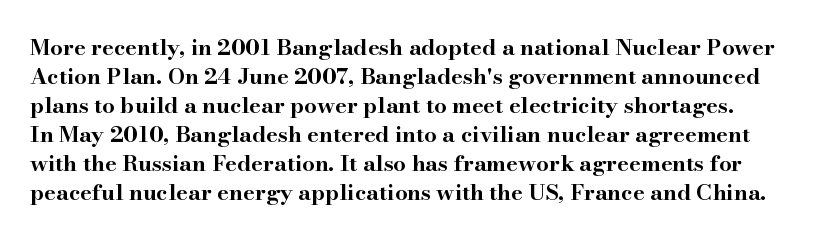
The image shows 22 px bold type, upright; set normal line spacing (1.32x), normal letter spacing, not underlined.
